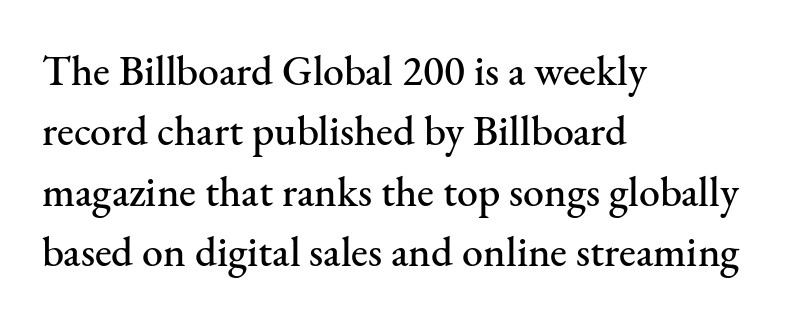
Q: Is the text italic (slanted)? A: No, it is upright.
Q: Is the typeface a serif or a sans-serif typeface? A: Serif.
Q: Is the text underlined? A: No.
Q: How is the paragraph aligned? A: Left-aligned.
Q: Is the spacing between letters normal or unusually wide? A: Normal.
Q: Is the spacing between lines tight, normal or loose? A: Normal.
Q: Width (condensed, normal, or wide)? A: Normal.
Q: Stroke contrast? A: Medium.
Q: x-height? A: Small.
Q: Monospaced? A: No.
